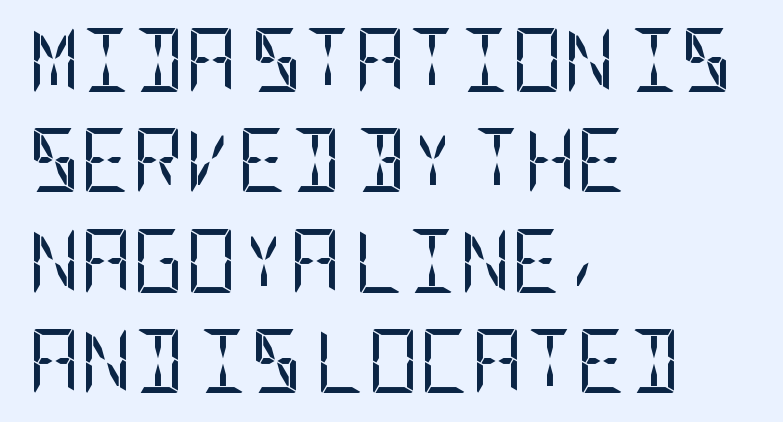
The image shows 64 px regular-weight, condensed sans-serif type, upright; set left-aligned, normal line spacing (1.57x), normal letter spacing, not underlined; low stroke contrast and a large x-height.
